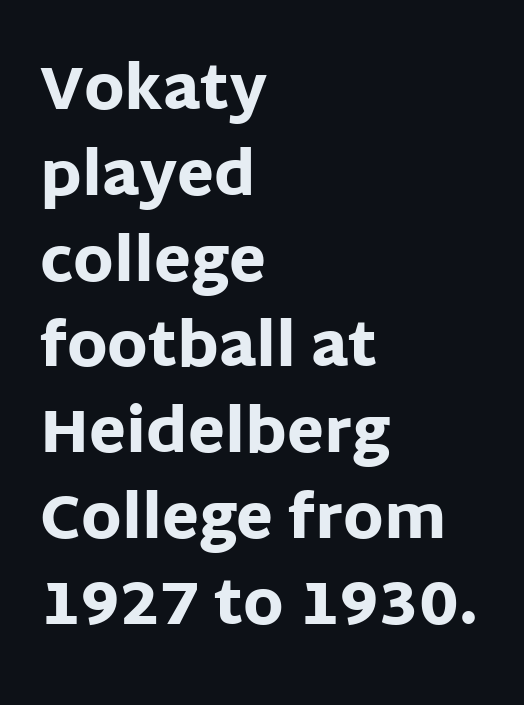
The image shows 60 px heavy sans-serif type, upright; set left-aligned, normal line spacing (1.43x), normal letter spacing, not underlined; low stroke contrast and a large x-height.
